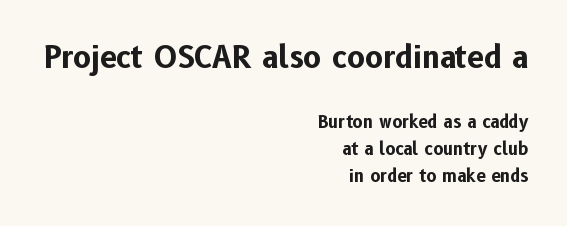
{"serif": "no", "italic": "no", "bold": "yes", "weight": "bold", "width": "normal", "stroke_contrast": "low", "x_height": "medium", "monospaced": "no", "underline": "no", "align": "right", "line_spacing": "normal", "line_spacing_ratio": 1.59, "letter_spacing": "normal", "letter_spacing_em": 0.0, "larger_block": "first", "size_ratio": 1.76, "glyph_px": 30}
